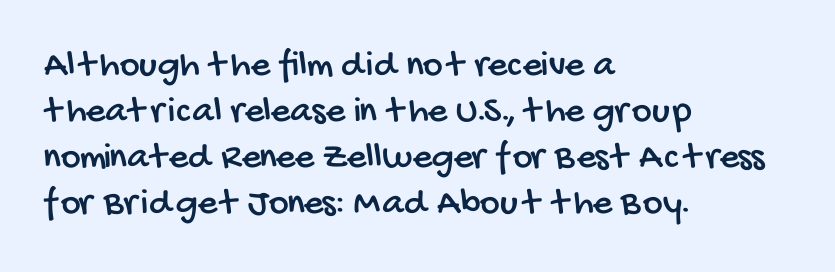
The image shows 38 px condensed sans-serif type; set left-aligned, line spacing 1.21x, normal letter spacing, not underlined; low stroke contrast and a large x-height.
